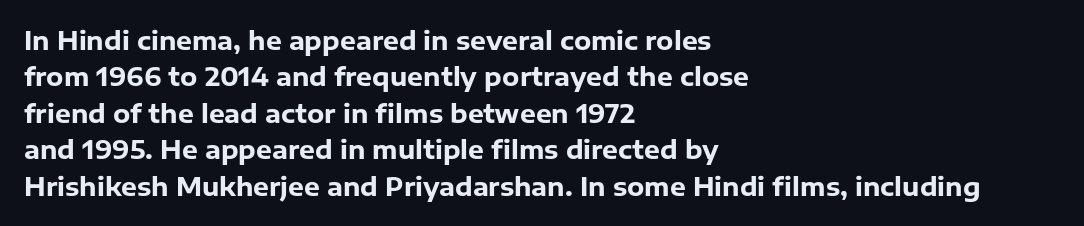
The image shows 25 px bold type, upright; set left-aligned, normal line spacing (1.46x), normal letter spacing, not underlined.
